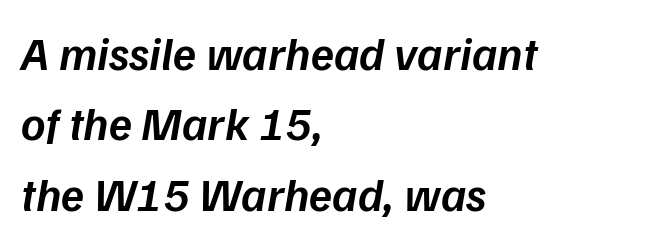
Q: Is the text bold? A: Semi-bold.
Q: Is the text italic (slanted)? A: Yes, it leans right by about 9 degrees.
Q: Is the text underlined? A: No.
Q: How is the paragraph aligned? A: Left-aligned.
Q: Is the spacing between letters normal or unusually wide? A: Normal.
Q: Is the spacing between lines tight, normal or loose? A: Normal.
Q: Width (condensed, normal, or wide)? A: Normal.
Q: Stroke contrast? A: Low.
Q: x-height? A: Medium.
Q: Monospaced? A: No.
